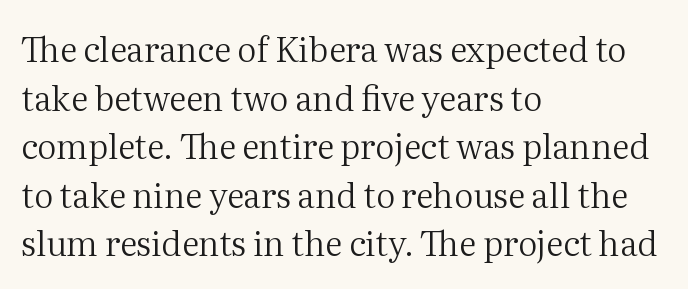
{"serif": "yes", "italic": "no", "bold": "no", "weight": "regular", "width": "normal", "stroke_contrast": "medium", "x_height": "medium", "monospaced": "no", "underline": "no", "align": "left", "line_spacing": "normal", "line_spacing_ratio": 1.43, "letter_spacing": "normal", "letter_spacing_em": 0.0, "glyph_px": 34}
